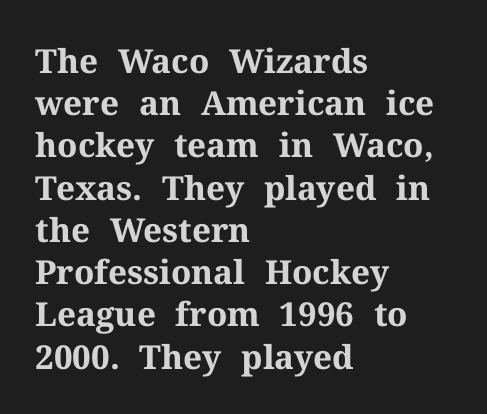
The image shows 33 px bold serif type, upright; set left-aligned, normal line spacing (1.28x), normal letter spacing, not underlined; medium stroke contrast and a medium x-height.
